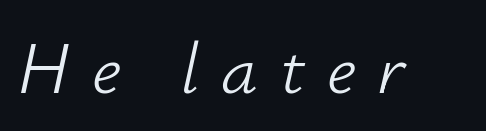
{"italic": "yes", "lean": "right", "slant_degrees": 12, "bold": "no", "weight": "light", "width": "normal", "stroke_contrast": "low", "x_height": "small", "monospaced": "no", "underline": "no", "letter_spacing": "wide", "letter_spacing_em": 0.3, "glyph_px": 73}
